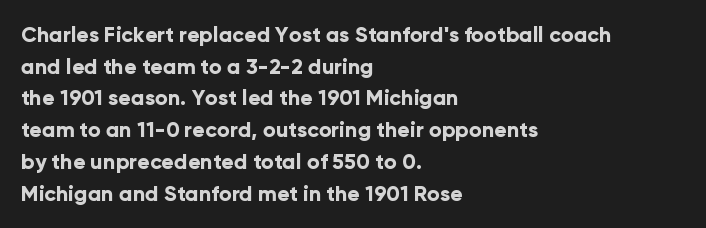
This is roman type, the default non-slanted kind. Observe the ordinary spacing: letters are neighbours, not strangers. The space between consecutive lines is moderate. Leftover space on each line is placed entirely after the last word. The string is rendered with underlining switched off. What weight is shown? A full bold with thick strokes.
